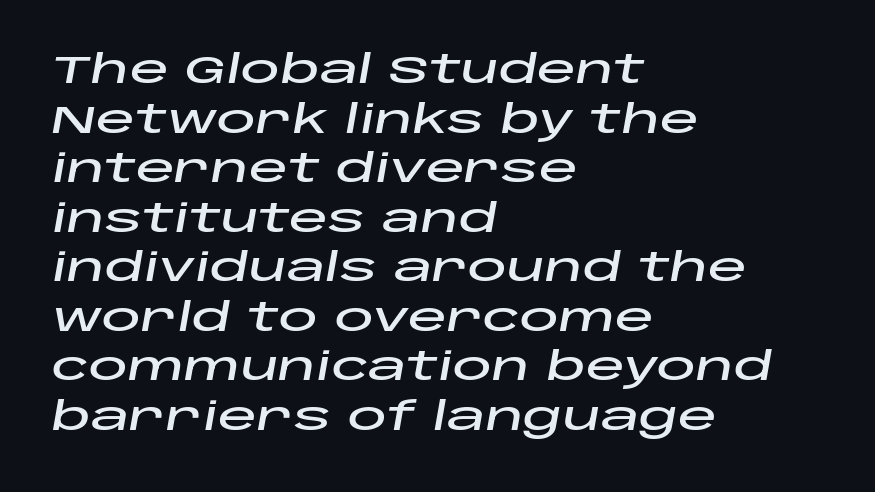
Looking at the ascenders, they clearly lean. Short and long lines alike share a common starting point at left. Type without underlining. Whoever set this chose a conventional vertical rhythm. Nobody touched the tracking dial on this one.
